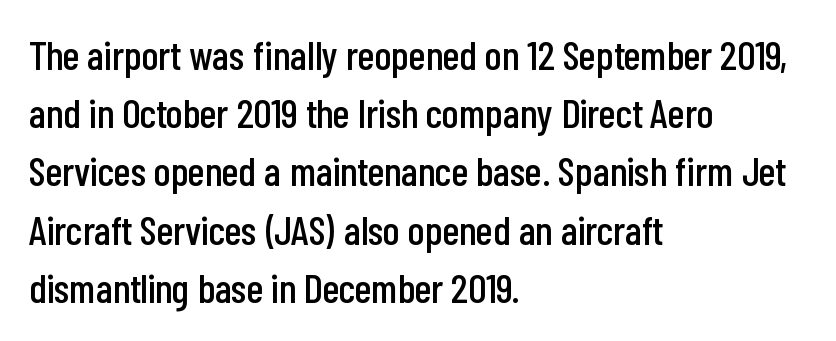
Is this a sans? Yes — the strokes have no serifs. Each letter keeps its own natural width here, so spacing adapts to shape. The font's upright variant was chosen for this text. A student would call this left alignment; a typographer would say flush left, rag right. Reading down the column, the eye jumps a familiar distance to each next line.
